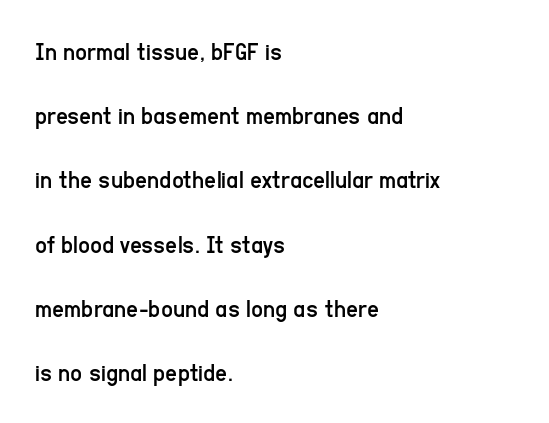
The image shows 26 px text type, upright; set left-aligned, loose line spacing (2.47x), normal letter spacing, not underlined.
